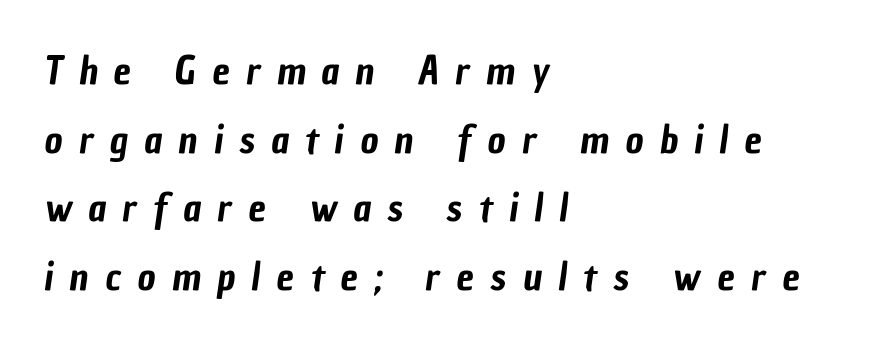
Has an underline been added? It has not. Left-aligned paragraph, ragged on the right. The letters advance in unequal steps, a hallmark of proportional type. Examine the stroke ends and you'll find no serifs.
